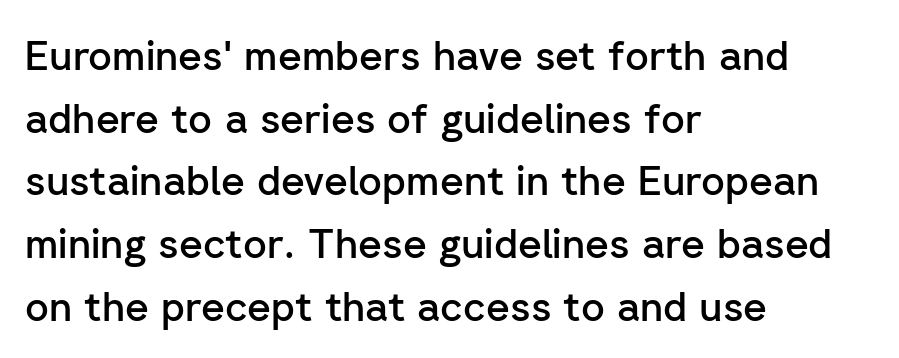
Q: Is the text bold? A: Semi-bold.
Q: Is the text italic (slanted)? A: No, it is upright.
Q: Is the typeface a serif or a sans-serif typeface? A: Sans-serif.
Q: Is the text underlined? A: No.
Q: How is the paragraph aligned? A: Left-aligned.
Q: Is the spacing between letters normal or unusually wide? A: Normal.
Q: Is the spacing between lines tight, normal or loose? A: Normal.
Q: Width (condensed, normal, or wide)? A: Normal.
Q: Stroke contrast? A: Low.
Q: x-height? A: Medium.
Q: Monospaced? A: No.
